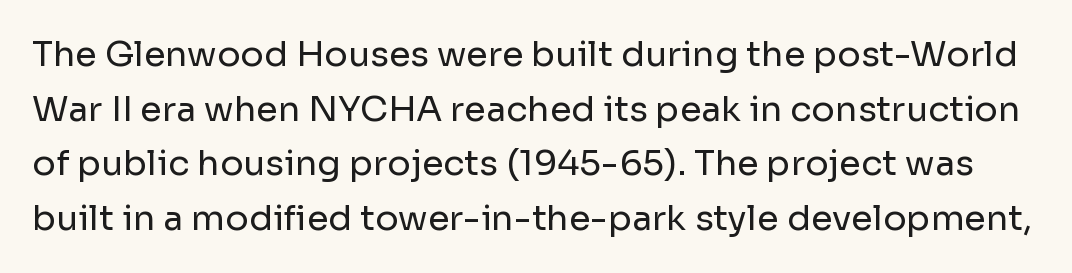
Q: Is the text bold? A: No.
Q: Is the text italic (slanted)? A: No, it is upright.
Q: Is the typeface a serif or a sans-serif typeface? A: Sans-serif.
Q: Is the text underlined? A: No.
Q: Is the spacing between letters normal or unusually wide? A: Normal.
Q: Is the spacing between lines tight, normal or loose? A: Normal.
Q: Width (condensed, normal, or wide)? A: Normal.
Q: Stroke contrast? A: Low.
Q: x-height? A: Medium.
Q: Monospaced? A: No.
